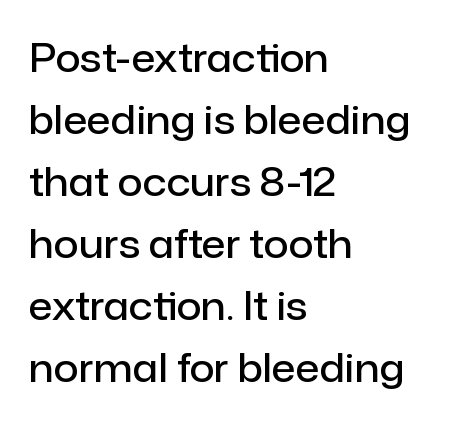
{"serif": "no", "italic": "no", "bold": "semi", "weight": "semibold", "width": "normal", "stroke_contrast": "low", "x_height": "medium", "monospaced": "no", "underline": "no", "align": "left", "line_spacing": "normal", "line_spacing_ratio": 1.59, "letter_spacing": "normal", "letter_spacing_em": 0.0, "glyph_px": 39}
